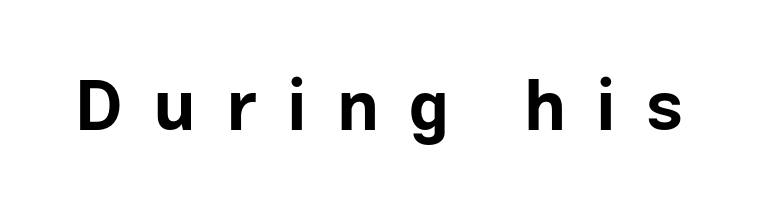
Q: Is the text bold? A: Yes.
Q: Is the text italic (slanted)? A: No, it is upright.
Q: Is the typeface a serif or a sans-serif typeface? A: Sans-serif.
Q: Is the text underlined? A: No.
Q: Is the spacing between letters normal or unusually wide? A: Unusually wide.
Q: Width (condensed, normal, or wide)? A: Normal.
Q: Stroke contrast? A: Low.
Q: x-height? A: Medium.
Q: Monospaced? A: No.
